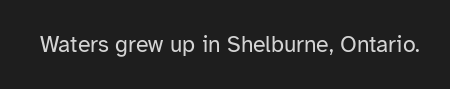
The type is set solid horizontally, with unmodified tracking. Words float on clear page, feet unadorned. A quiet, ordinary-to-light weight characterises the typeface. The type sits square on the baseline with zero lean.
